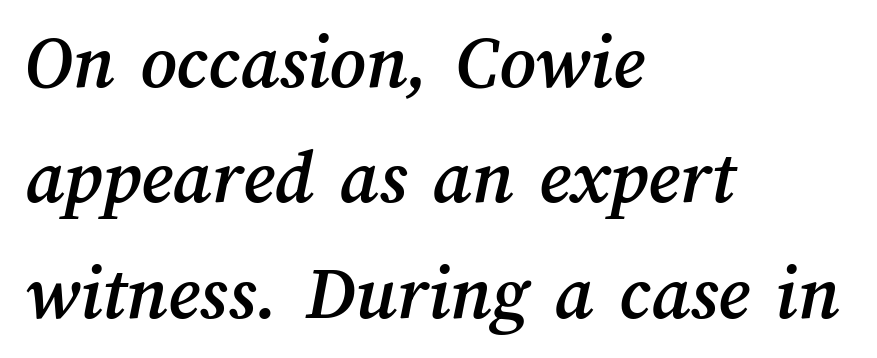
This sample has the flowing, uneven cadence of proportional lettering. Where is the straight margin? On the left. The letters sit at their default tracking, neither squeezed nor spread. Descenders hang freely into open space. Vertical spacing — default.
